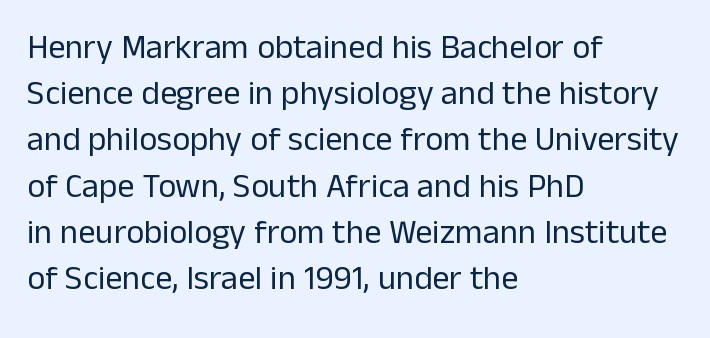
Q: Is the text bold? A: No.
Q: Is the text italic (slanted)? A: No, it is upright.
Q: Is the typeface a serif or a sans-serif typeface? A: Sans-serif.
Q: Is the text underlined? A: No.
Q: How is the paragraph aligned? A: Left-aligned.
Q: Is the spacing between letters normal or unusually wide? A: Normal.
Q: Is the spacing between lines tight, normal or loose? A: Normal.
Q: Width (condensed, normal, or wide)? A: Normal.
Q: Stroke contrast? A: Low.
Q: x-height? A: Medium.
Q: Monospaced? A: No.
